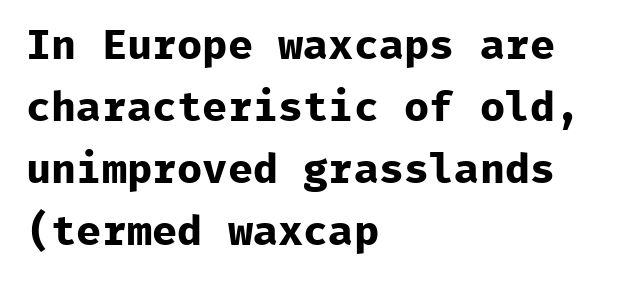
Q: Is the text bold? A: Yes.
Q: Is the text italic (slanted)? A: No, it is upright.
Q: Is the typeface a serif or a sans-serif typeface? A: Sans-serif.
Q: Is the text underlined? A: No.
Q: How is the paragraph aligned? A: Left-aligned.
Q: Is the spacing between letters normal or unusually wide? A: Normal.
Q: Is the spacing between lines tight, normal or loose? A: Normal.
Q: Width (condensed, normal, or wide)? A: Normal.
Q: Stroke contrast? A: Low.
Q: x-height? A: Medium.
Q: Monospaced? A: Yes.
